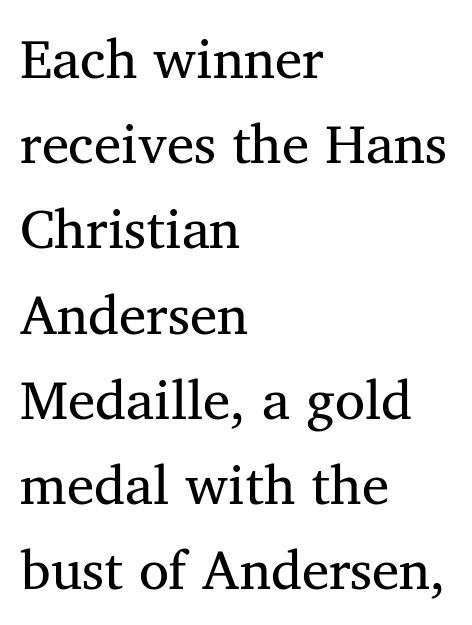
Serif or sans? Serif — the stroke terminals have little feet. Every row of glyphs begins at an identical x-position on the left. Leading: standard. You could not count columns in this text — the font is proportionally spaced. The space beneath each line is pristine and unruled. In terms of letterspacing, this is plain default setting.
